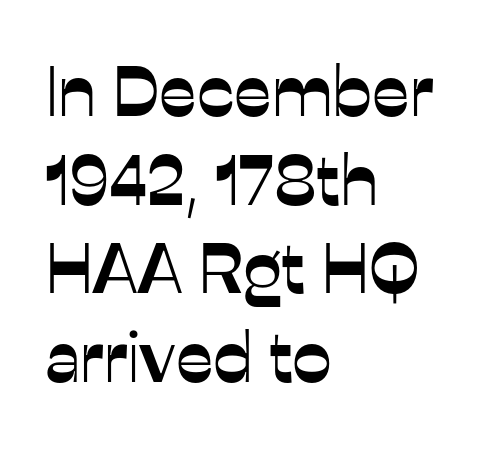
{"serif": "no", "italic": "no", "width": "normal", "stroke_contrast": "low", "x_height": "medium", "monospaced": "no", "underline": "no", "align": "left", "line_spacing": "normal", "line_spacing_ratio": 1.25, "letter_spacing": "normal", "letter_spacing_em": 0.0, "glyph_px": 71}
